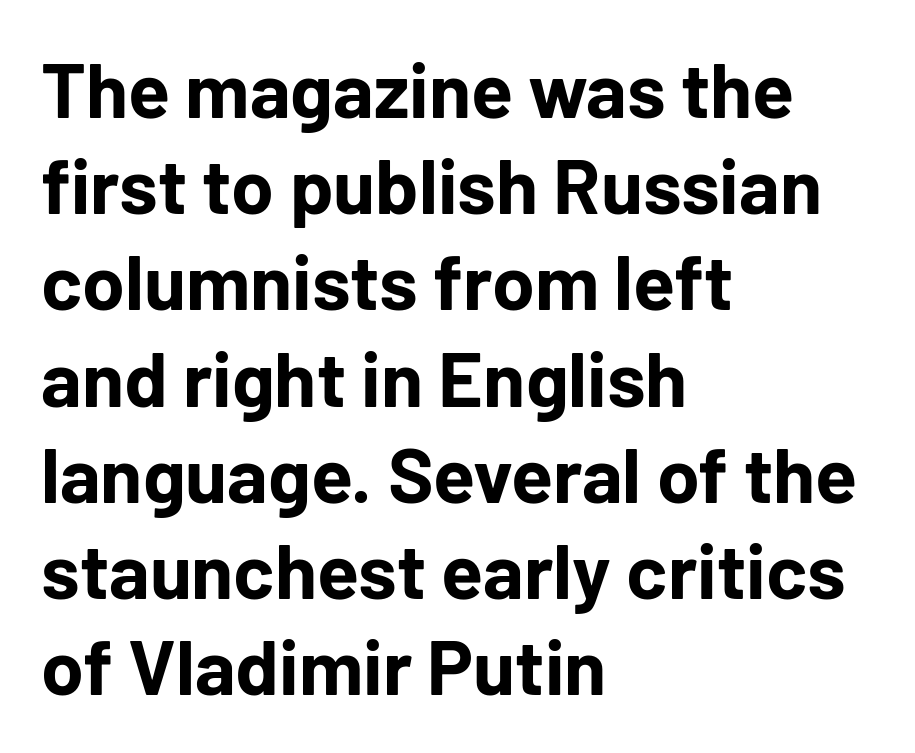
The image shows 77 px bold sans-serif type, upright; set left-aligned, normal line spacing (1.25x), normal letter spacing, not underlined; low stroke contrast and a medium x-height.
